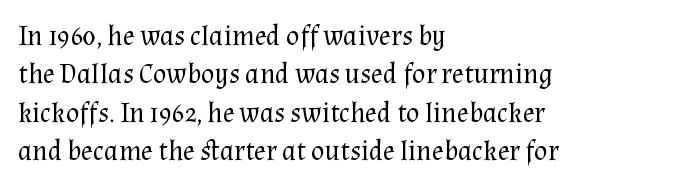
Q: Is the text bold? A: No.
Q: Is the text italic (slanted)? A: No, it is upright.
Q: Is the text underlined? A: No.
Q: How is the paragraph aligned? A: Left-aligned.
Q: Is the spacing between letters normal or unusually wide? A: Normal.
Q: Is the spacing between lines tight, normal or loose? A: Normal.
Q: Width (condensed, normal, or wide)? A: Normal.
Q: Stroke contrast? A: Medium.
Q: x-height? A: Medium.
Q: Monospaced? A: No.
